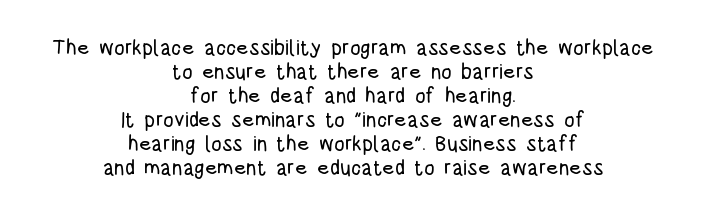
The image shows 21 px text type, upright; set centered, tight line spacing (1.14x), normal letter spacing, not underlined.
